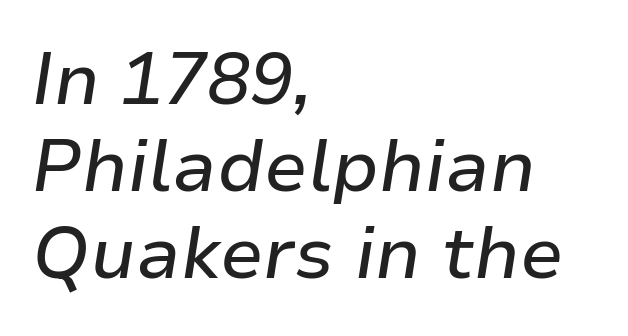
Q: Is the text italic (slanted)? A: Yes, it leans right by about 9 degrees.
Q: Is the text underlined? A: No.
Q: How is the paragraph aligned? A: Left-aligned.
Q: Is the spacing between letters normal or unusually wide? A: Normal.
Q: Width (condensed, normal, or wide)? A: Normal.
Q: Stroke contrast? A: Low.
Q: x-height? A: Medium.
Q: Monospaced? A: No.
